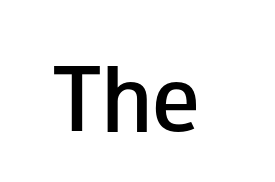
Q: Is the text bold? A: Semi-bold.
Q: Is the text italic (slanted)? A: No, it is upright.
Q: Is the typeface a serif or a sans-serif typeface? A: Sans-serif.
Q: Is the text underlined? A: No.
Q: Is the spacing between letters normal or unusually wide? A: Normal.
Q: Width (condensed, normal, or wide)? A: Wide.
Q: Stroke contrast? A: Low.
Q: x-height? A: Small.
Q: Monospaced? A: No.
